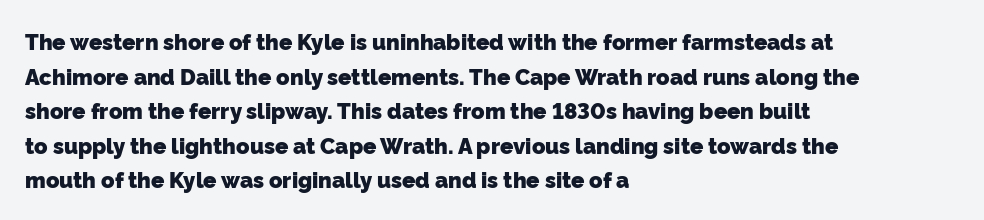
{"bold": "yes", "underline": "no", "align": "left", "line_spacing": "normal", "line_spacing_ratio": 1.57, "letter_spacing": "normal", "letter_spacing_em": 0.0, "glyph_px": 22}
